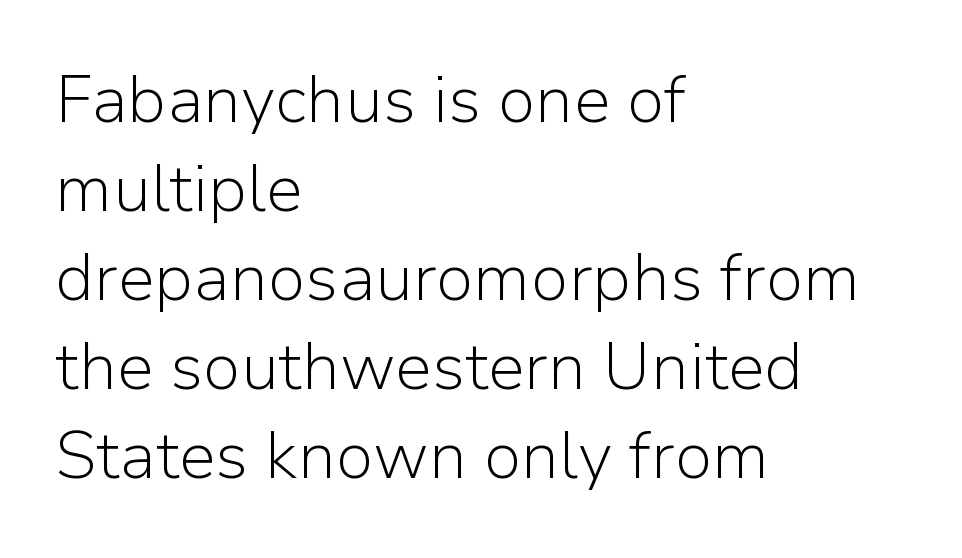
The image shows 66 px light sans-serif type, upright; set left-aligned, normal line spacing (1.35x), normal letter spacing, not underlined; low stroke contrast and a medium x-height.
